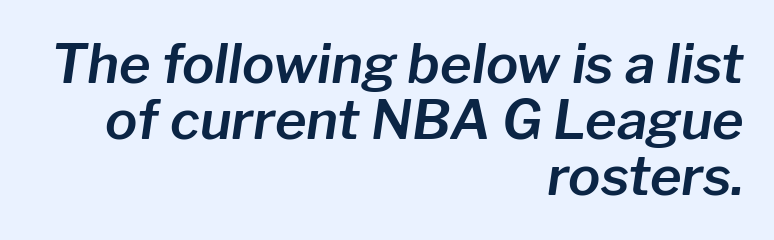
Q: Is the text italic (slanted)? A: Yes, it leans right by about 8 degrees.
Q: Is the text underlined? A: No.
Q: How is the paragraph aligned? A: Right-aligned.
Q: Is the spacing between letters normal or unusually wide? A: Normal.
Q: Is the spacing between lines tight, normal or loose? A: Tight.
Q: Width (condensed, normal, or wide)? A: Normal.
Q: Stroke contrast? A: Low.
Q: x-height? A: Medium.
Q: Monospaced? A: No.
